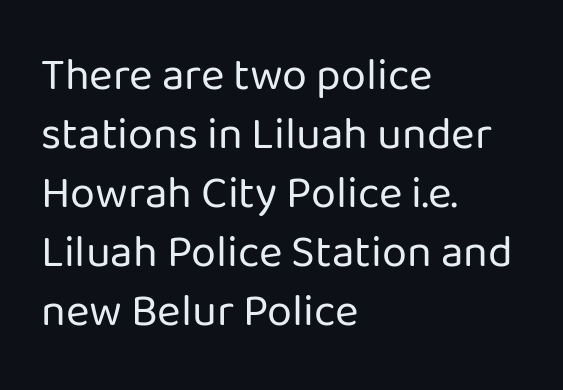
{"serif": "no", "italic": "no", "bold": "no", "weight": "regular", "width": "normal", "stroke_contrast": "low", "x_height": "medium", "monospaced": "no", "underline": "no", "align": "left", "line_spacing": "normal", "line_spacing_ratio": 1.31, "letter_spacing": "normal", "letter_spacing_em": 0.0, "glyph_px": 45}
